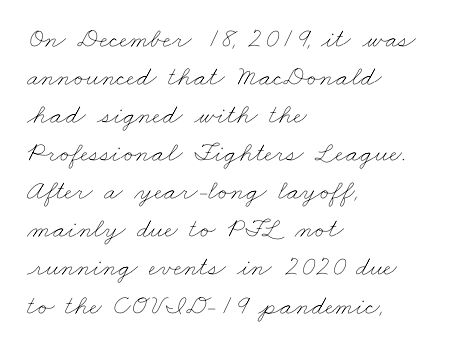
Q: Is the text bold? A: No.
Q: Is the text underlined? A: No.
Q: How is the paragraph aligned? A: Left-aligned.
Q: Is the spacing between letters normal or unusually wide? A: Normal.
Q: Is the spacing between lines tight, normal or loose? A: Normal.
Q: Width (condensed, normal, or wide)? A: Wide.
Q: Stroke contrast? A: Low.
Q: x-height? A: Small.
Q: Monospaced? A: No.
